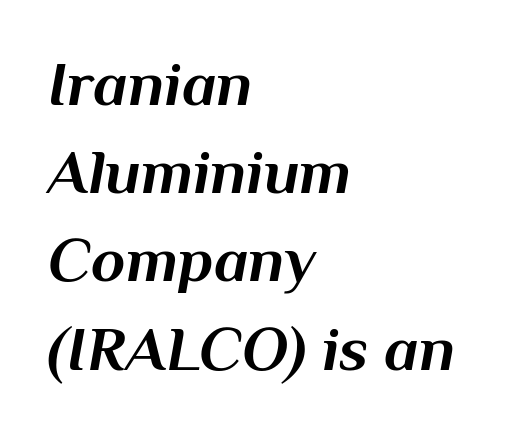
Q: Is the text bold? A: Yes.
Q: Is the text italic (slanted)? A: Yes, it leans right by about 10 degrees.
Q: Is the text underlined? A: No.
Q: How is the paragraph aligned? A: Left-aligned.
Q: Is the spacing between letters normal or unusually wide? A: Normal.
Q: Is the spacing between lines tight, normal or loose? A: Normal.
Q: Width (condensed, normal, or wide)? A: Normal.
Q: Stroke contrast? A: Medium.
Q: x-height? A: Medium.
Q: Monospaced? A: No.
